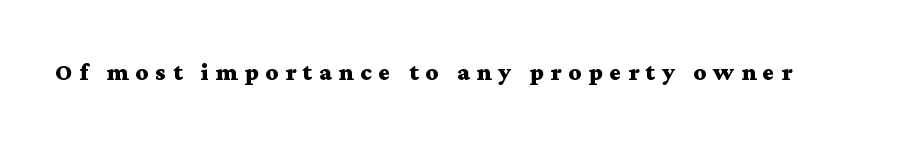
The strip under each line holds only bare page. Summary of weight: heavy, a full bold. Glyph-to-glyph distance is far greater than everyday printed text. The letters stand straight up with perfectly vertical stems.
